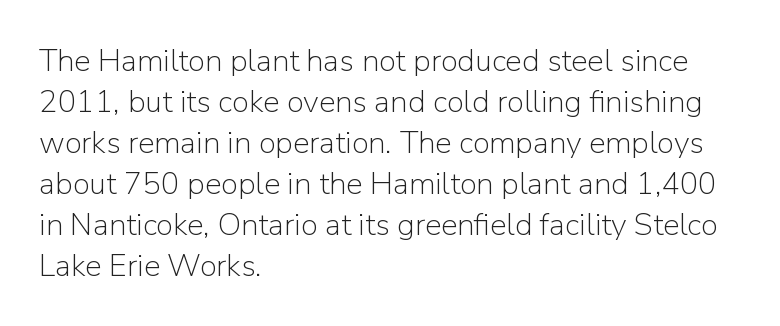
{"serif": "no", "italic": "no", "bold": "no", "weight": "light", "width": "normal", "stroke_contrast": "low", "x_height": "medium", "monospaced": "no", "underline": "no", "align": "left", "line_spacing": "normal", "line_spacing_ratio": 1.32, "letter_spacing": "normal", "letter_spacing_em": 0.0, "glyph_px": 31}
